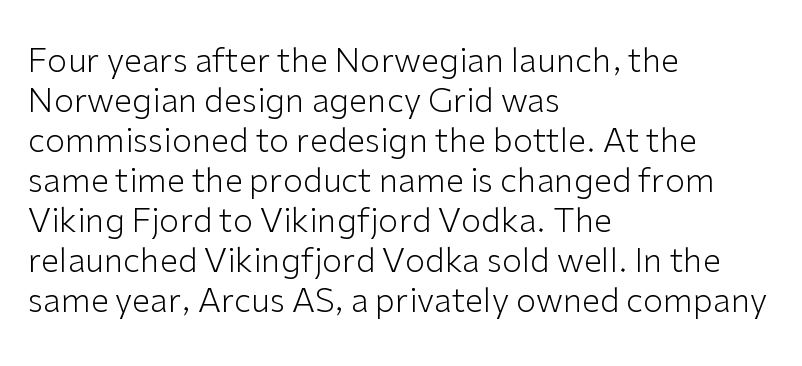
Stroke thickness stays within the range of a standard reading face or lighter. Lines of text with bare space underneath. The setting favours the left margin, as ordinary paragraphs usually do. Notice how the stems are strictly vertical — no italics here.
